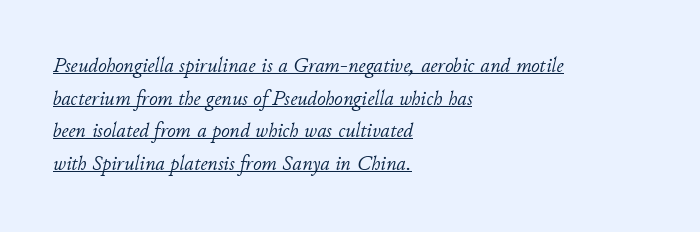
{"italic": "yes", "lean": "right", "slant_degrees": 11, "bold": "no", "underline": "yes", "align": "left", "line_spacing": "normal", "line_spacing_ratio": 1.55, "letter_spacing": "normal", "letter_spacing_em": 0.0, "glyph_px": 21}
